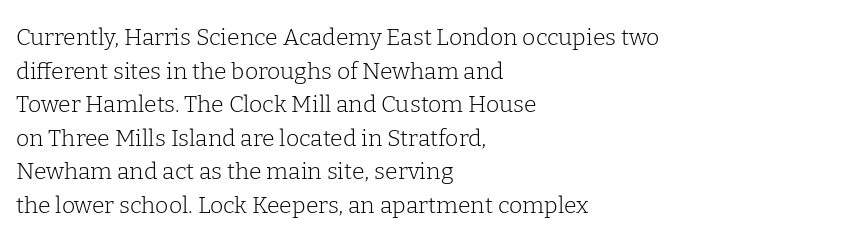
Q: Is the text bold? A: No.
Q: Is the text italic (slanted)? A: No, it is upright.
Q: Is the text underlined? A: No.
Q: How is the paragraph aligned? A: Left-aligned.
Q: Is the spacing between letters normal or unusually wide? A: Normal.
Q: Is the spacing between lines tight, normal or loose? A: Normal.
